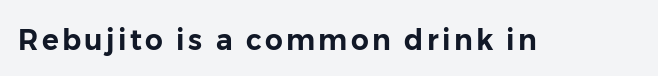
{"serif": "no", "italic": "no", "width": "normal", "stroke_contrast": "low", "x_height": "medium", "monospaced": "no", "underline": "no", "glyph_px": 28}
